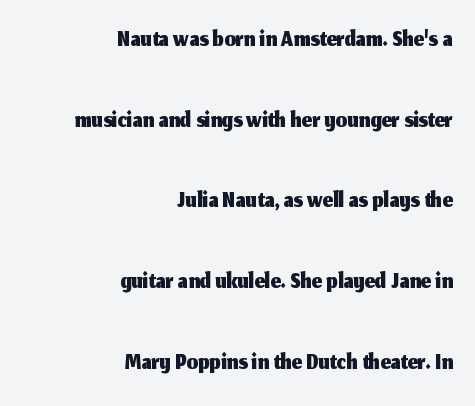
{"serif": "no", "italic": "no", "width": "normal", "stroke_contrast": "medium", "x_height": "medium", "monospaced": "no", "underline": "no", "align": "right", "line_spacing": "loose", "line_spacing_ratio": 2.24, "letter_spacing": "normal", "letter_spacing_em": 0.0, "glyph_px": 36}
